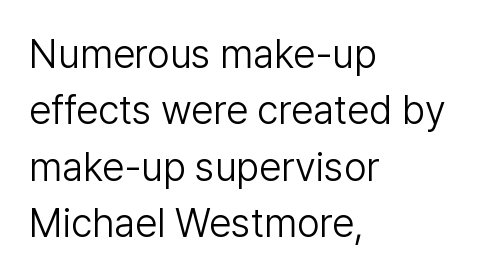
Q: Is the text bold? A: No.
Q: Is the text italic (slanted)? A: No, it is upright.
Q: Is the typeface a serif or a sans-serif typeface? A: Sans-serif.
Q: Is the text underlined? A: No.
Q: How is the paragraph aligned? A: Left-aligned.
Q: Is the spacing between letters normal or unusually wide? A: Normal.
Q: Is the spacing between lines tight, normal or loose? A: Normal.
Q: Width (condensed, normal, or wide)? A: Normal.
Q: Stroke contrast? A: Low.
Q: x-height? A: Medium.
Q: Monospaced? A: No.
